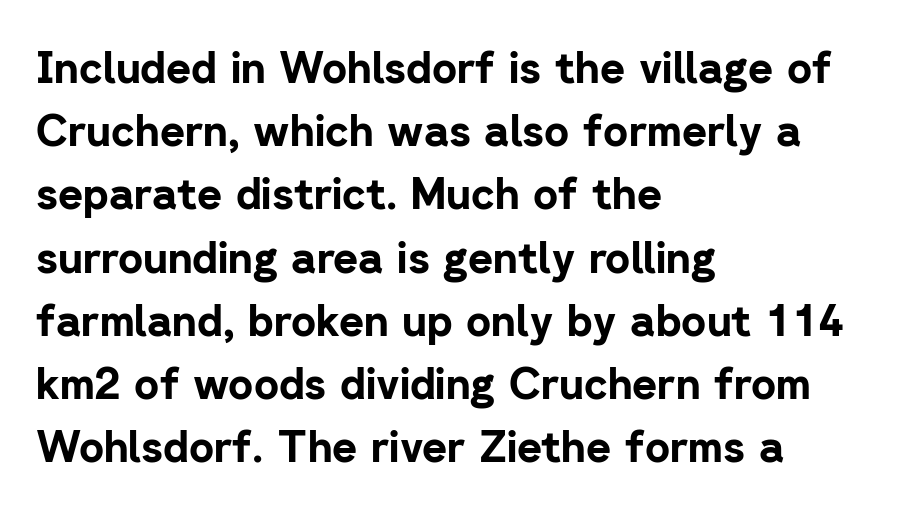
A dark, heavy texture on the line: the type is bold. Style check: upright. Each line starts at the same left margin while the right side varies. Horizontal bands of white between lines are of average thickness.
